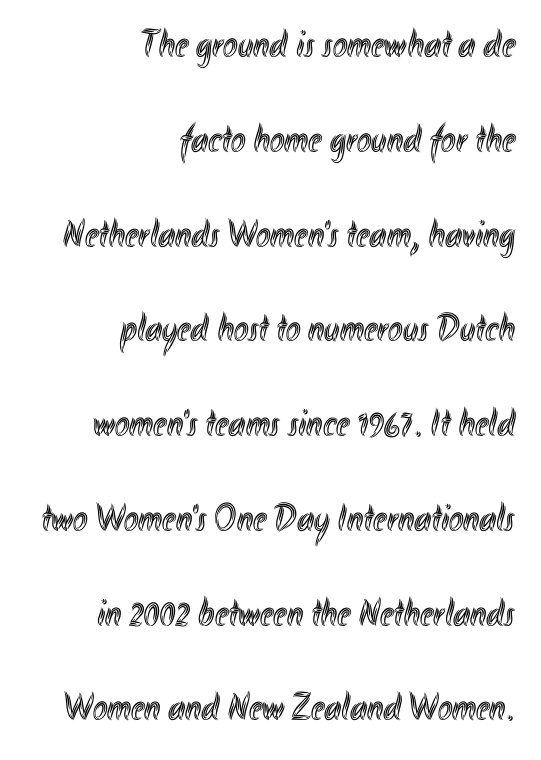
The letters advance in unequal steps, a hallmark of proportional type. This rendering features lettering with no underline. Each new line begins a long way beneath the previous one. The face used here is rendered with its standard letterfit. If you drew a ruler down the right edge, every line would touch it.
